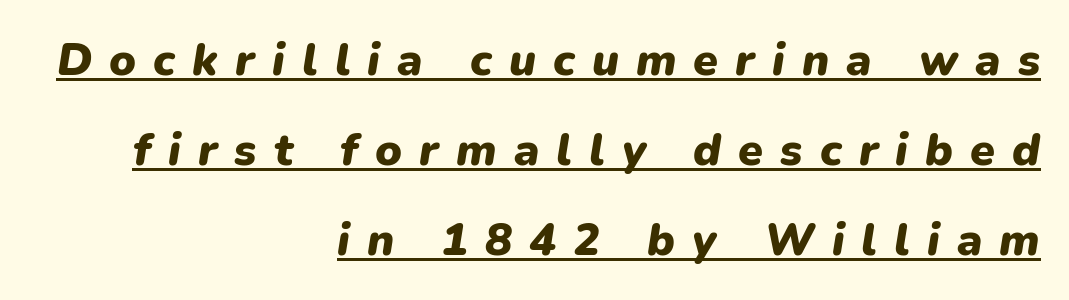
Q: Is the text bold? A: Yes.
Q: Is the text italic (slanted)? A: Yes, it leans right by about 9 degrees.
Q: Is the text underlined? A: Yes.
Q: How is the paragraph aligned? A: Right-aligned.
Q: Is the spacing between letters normal or unusually wide? A: Unusually wide.
Q: Is the spacing between lines tight, normal or loose? A: Loose.
Q: Width (condensed, normal, or wide)? A: Normal.
Q: Stroke contrast? A: Low.
Q: x-height? A: Medium.
Q: Monospaced? A: No.
